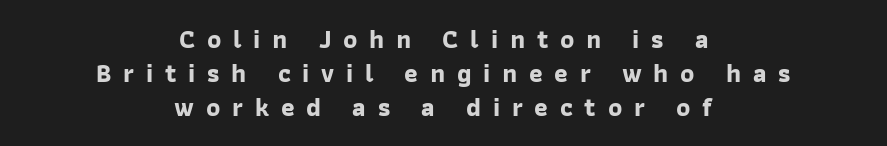
The image shows 26 px bold type; set centered, normal line spacing (1.3x), unusually wide letter spacing (+0.45 em), not underlined.
